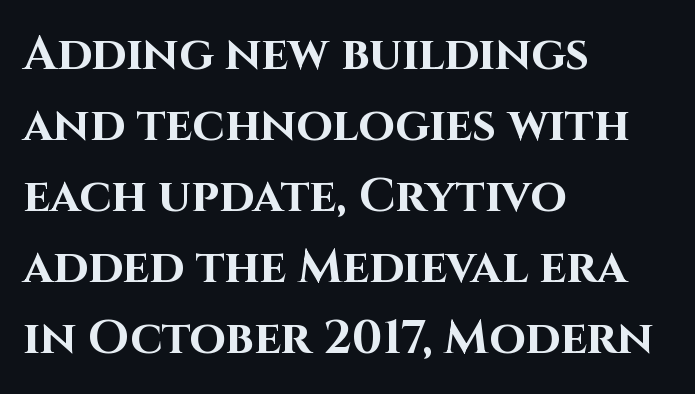
Q: Is the text bold? A: Yes.
Q: Is the text italic (slanted)? A: No, it is upright.
Q: Is the typeface a serif or a sans-serif typeface? A: Sans-serif.
Q: Is the text underlined? A: No.
Q: How is the paragraph aligned? A: Left-aligned.
Q: Is the spacing between letters normal or unusually wide? A: Normal.
Q: Is the spacing between lines tight, normal or loose? A: Normal.
Q: Width (condensed, normal, or wide)? A: Normal.
Q: Stroke contrast? A: High.
Q: x-height? A: Large.
Q: Monospaced? A: No.
